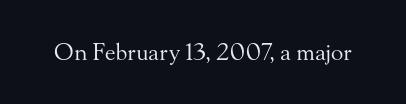
Q: Is the text bold? A: No.
Q: Is the text italic (slanted)? A: No, it is upright.
Q: Is the text underlined? A: No.
Q: Is the spacing between letters normal or unusually wide? A: Normal.
